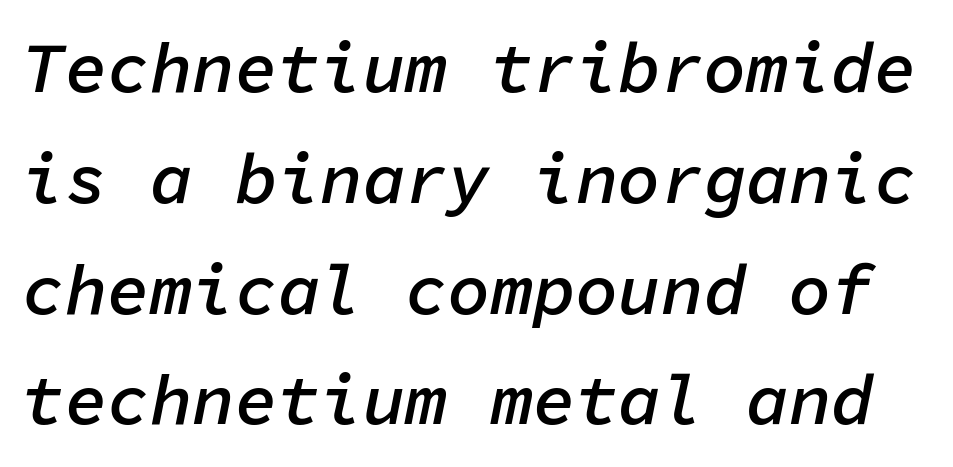
Q: Is the text bold? A: Semi-bold.
Q: Is the text italic (slanted)? A: Yes, it leans right by about 11 degrees.
Q: Is the text underlined? A: No.
Q: Is the spacing between letters normal or unusually wide? A: Normal.
Q: Is the spacing between lines tight, normal or loose? A: Normal.
Q: Width (condensed, normal, or wide)? A: Normal.
Q: Stroke contrast? A: Low.
Q: x-height? A: Medium.
Q: Monospaced? A: Yes.
